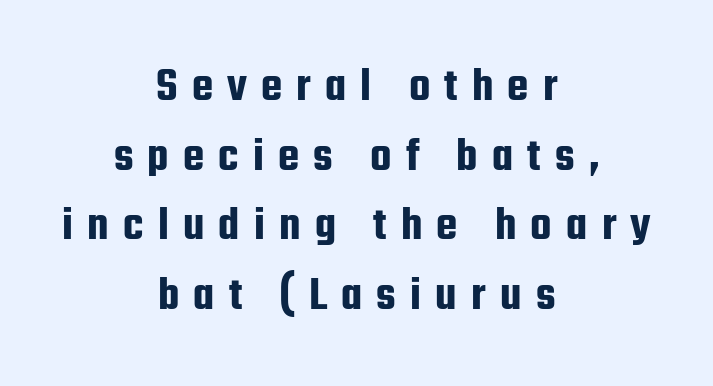
The typesetter chose a symmetrical, centered arrangement here. Characters remain perfectly vertical along every line. A clean baseline with only descenders dipping below it. Here the designer chose a conventional face with non-uniform glyph widths.
